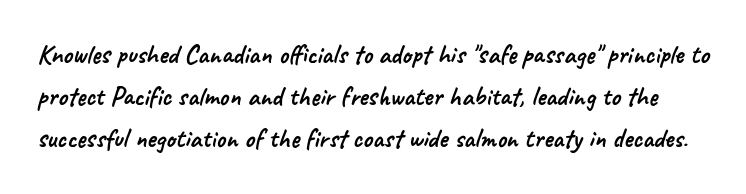
{"underline": "no", "line_spacing": "normal", "line_spacing_ratio": 1.56, "letter_spacing": "normal", "letter_spacing_em": 0.0, "glyph_px": 27}
